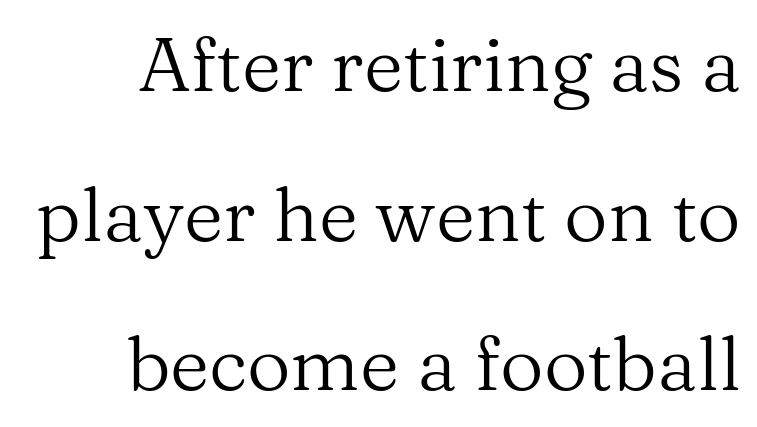
Q: Is the text bold? A: No.
Q: Is the text italic (slanted)? A: No, it is upright.
Q: Is the typeface a serif or a sans-serif typeface? A: Serif.
Q: Is the text underlined? A: No.
Q: How is the paragraph aligned? A: Right-aligned.
Q: Is the spacing between letters normal or unusually wide? A: Normal.
Q: Is the spacing between lines tight, normal or loose? A: Loose.
Q: Width (condensed, normal, or wide)? A: Normal.
Q: Stroke contrast? A: Medium.
Q: x-height? A: Medium.
Q: Monospaced? A: No.
